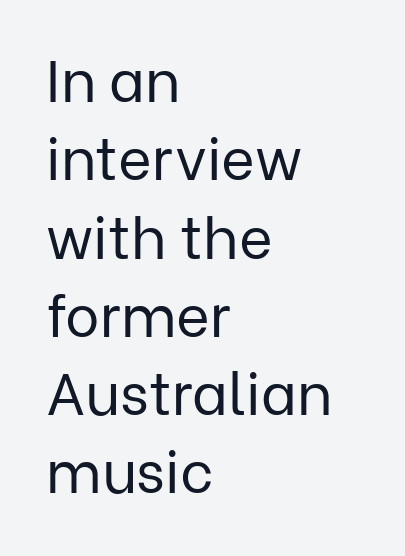
{"serif": "no", "italic": "no", "bold": "no", "weight": "regular", "width": "normal", "stroke_contrast": "low", "x_height": "medium", "monospaced": "no", "underline": "no", "align": "left", "line_spacing": "normal", "line_spacing_ratio": 1.35, "letter_spacing": "normal", "letter_spacing_em": 0.0, "glyph_px": 58}
